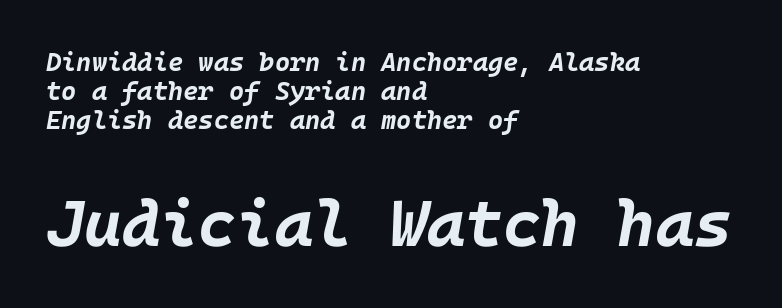
{"italic": "yes", "lean": "right", "slant_degrees": 10, "bold": "yes", "weight": "bold", "width": "normal", "stroke_contrast": "low", "x_height": "large", "underline": "no", "align": "left", "line_spacing": "tight", "line_spacing_ratio": 1.11, "letter_spacing": "normal", "letter_spacing_em": 0.0, "larger_block": "second", "size_ratio": 2.5, "glyph_px": 65}
